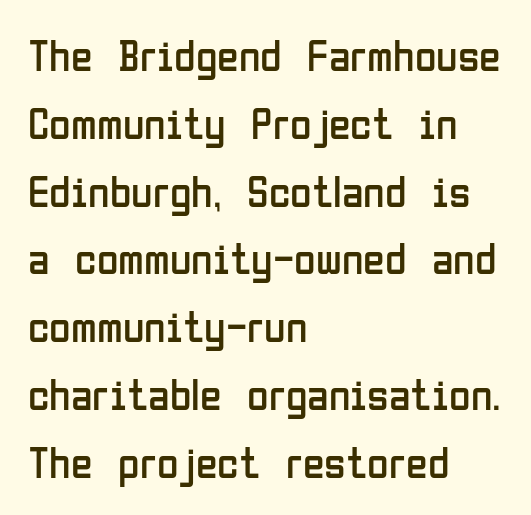
{"serif": "no", "italic": "no", "bold": "no", "weight": "regular", "width": "condensed", "stroke_contrast": "low", "x_height": "medium", "monospaced": "no", "underline": "no", "align": "left", "line_spacing": "normal", "line_spacing_ratio": 1.54, "letter_spacing": "normal", "letter_spacing_em": 0.0, "glyph_px": 44}
